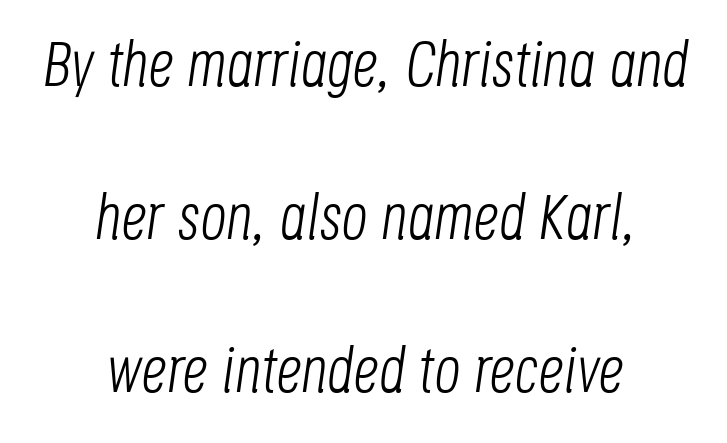
Q: Is the text bold? A: No.
Q: Is the text italic (slanted)? A: Yes, it leans right by about 8 degrees.
Q: Is the text underlined? A: No.
Q: How is the paragraph aligned? A: Centered.
Q: Is the spacing between letters normal or unusually wide? A: Normal.
Q: Is the spacing between lines tight, normal or loose? A: Loose.
Q: Width (condensed, normal, or wide)? A: Condensed.
Q: Stroke contrast? A: Low.
Q: x-height? A: Large.
Q: Monospaced? A: No.
